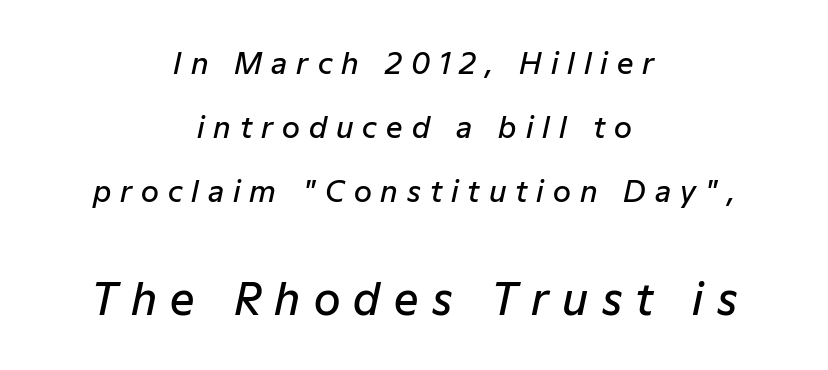
Note: smaller setting up top, larger setting below. Bare-footed words on every line. The rendering inserts visible extra space after every character. The face used here is a semibold: visibly heavier than regular, lighter than bold.
